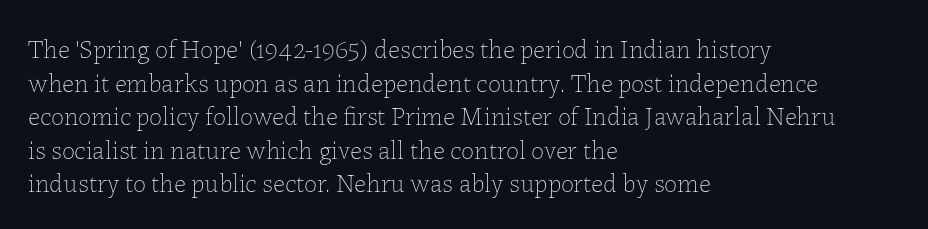
{"italic": "no", "bold": "no", "underline": "no", "align": "left", "line_spacing": "normal", "line_spacing_ratio": 1.29, "letter_spacing": "normal", "letter_spacing_em": 0.0, "glyph_px": 26}
